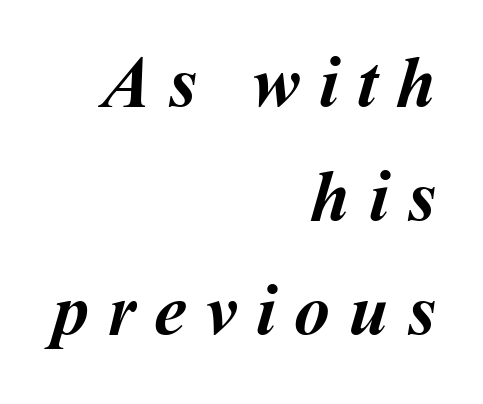
The letters are spread apart with noticeably loose tracking. The leading is moderate, giving the passage an even texture. The setting favours the right margin, as signatures and pull-quotes sometimes do. Lines of text with bare space underneath. A typesetter would call this proportional, since set widths differ per character. Strong, thick strokes mark this as bold type.
